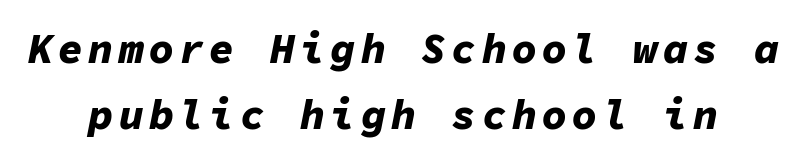
The image shows 42 px bold type, italic (leaning right), monospaced; set normal line spacing (1.58x), not underlined; low stroke contrast and a medium x-height.
